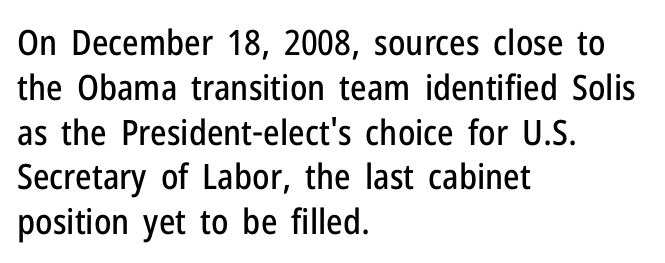
Check under the words: just untouched page. The letters carry no serifs — their stems end cleanly without finishing strokes. A student would call this left alignment; a typographer would say flush left, rag right. Does the lettering tilt? It doesn't — this is upright. Nobody touched the tracking dial on this one. The letters advance in unequal steps, a hallmark of proportional type.
